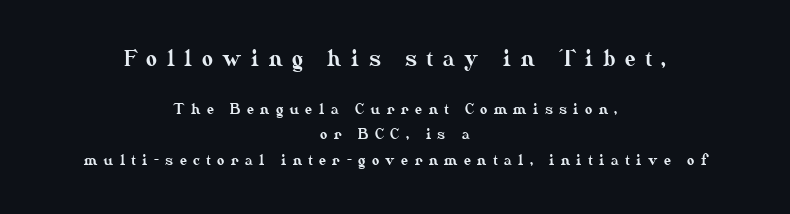
{"italic": "no", "underline": "no", "align": "center", "line_spacing_ratio": 1.82, "letter_spacing": "wide", "letter_spacing_em": 0.46, "larger_block": "first", "size_ratio": 1.5, "glyph_px": 21}
